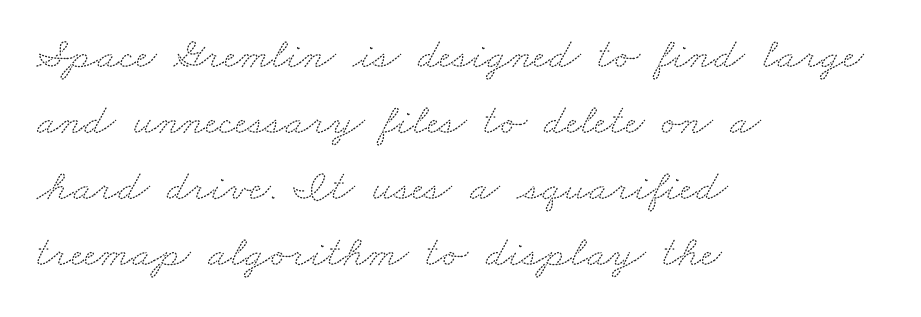
The passage shown is not underscored anywhere. The block of text has a typical density, with ordinary space between rows. Note: serifs present on the glyphs. Is the block centered? No — it sits flush against the left margin.
